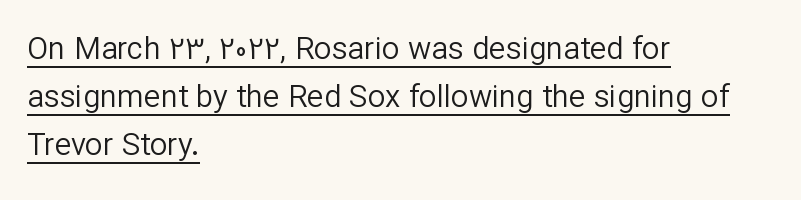
Compared with undecorated copy, this sample adds a rule below the words. These lines are rendered in a variable-pitch font. This sample uses plain, unmodified letter spacing. Each line starts at the same left margin while the right side varies. A typesetter would mark this as roman, not italic.
